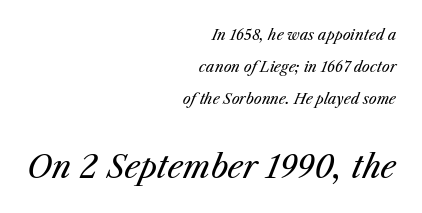
The image shows 31 px regular-weight type, italic (leaning right); set right-aligned, loose line spacing (2.29x), normal letter spacing, not underlined; the second (bottom) block is 2.21x larger; medium stroke contrast and a medium x-height.
